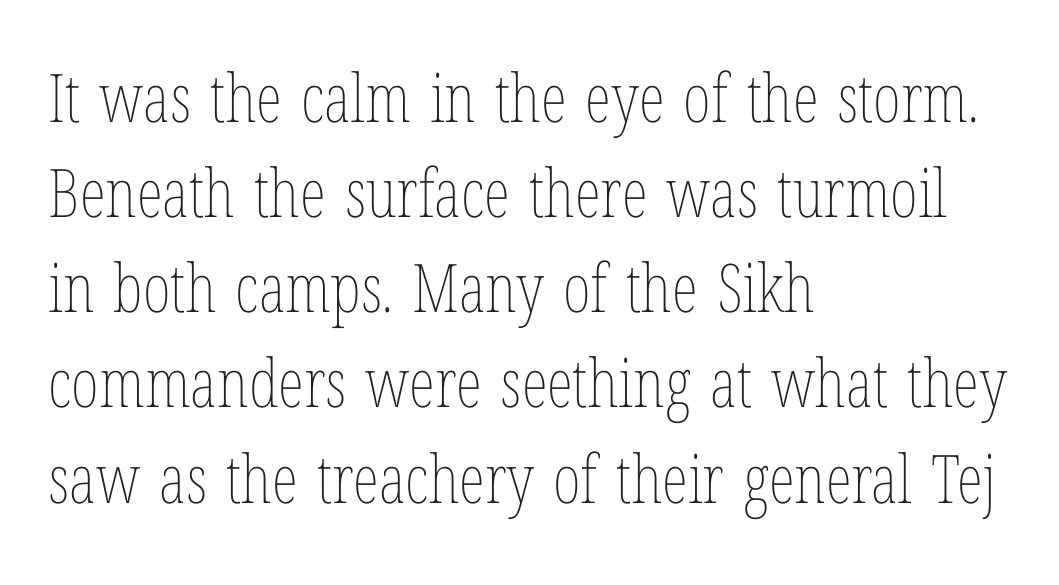
The paragraph shown leans on its left margin. Rule under the text: the space is simply empty. Each letter keeps its own natural width here, so spacing adapts to shape. The characters are drawn with everyday or finer stroke widths. Students, note that the glyphs here touch the page at normal intervals. These lines sit exactly where default settings would place them.
